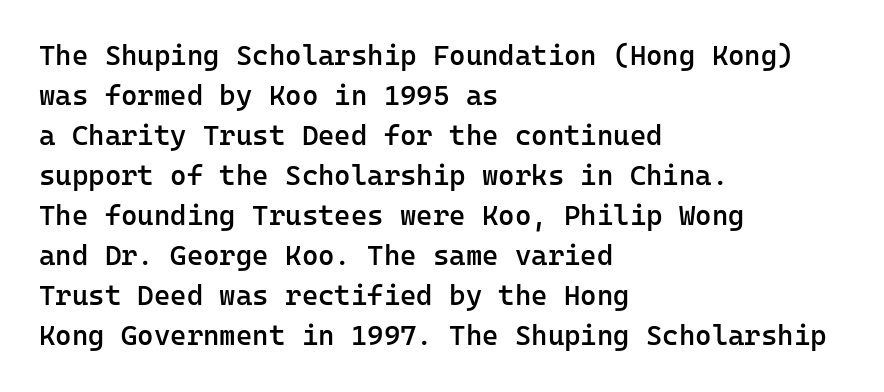
Q: Is the text bold? A: Semi-bold.
Q: Is the text italic (slanted)? A: No, it is upright.
Q: Is the typeface a serif or a sans-serif typeface? A: Sans-serif.
Q: Is the text underlined? A: No.
Q: How is the paragraph aligned? A: Left-aligned.
Q: Is the spacing between letters normal or unusually wide? A: Normal.
Q: Is the spacing between lines tight, normal or loose? A: Normal.
Q: Width (condensed, normal, or wide)? A: Normal.
Q: Stroke contrast? A: Low.
Q: x-height? A: Medium.
Q: Monospaced? A: Yes.
